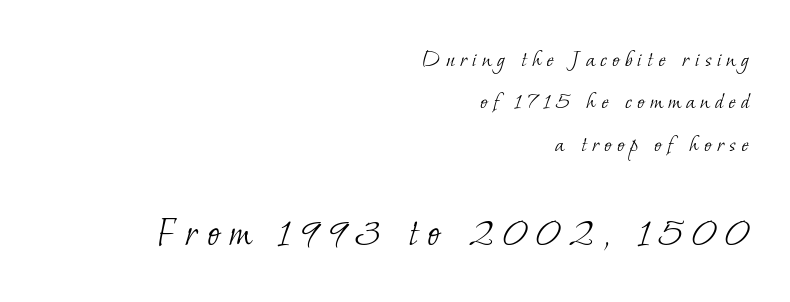
{"serif": "yes", "bold": "no", "weight": "light", "width": "normal", "stroke_contrast": "low", "x_height": "small", "monospaced": "no", "underline": "no", "align": "right", "line_spacing": "normal", "line_spacing_ratio": 1.7, "letter_spacing": "wide", "letter_spacing_em": 0.21, "larger_block": "second", "size_ratio": 1.72, "glyph_px": 43}
